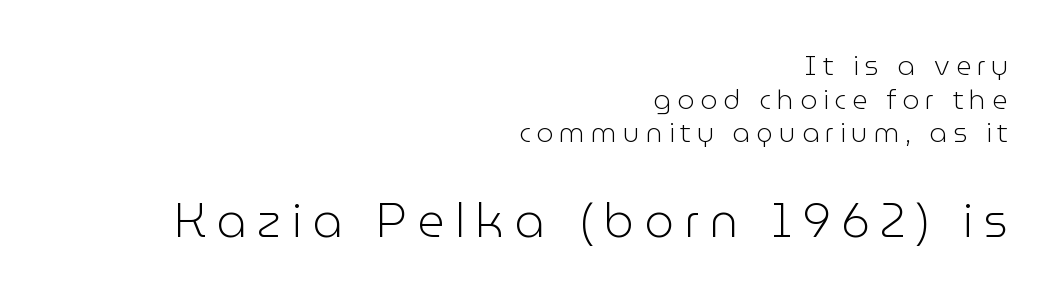
Q: Is the text bold? A: No.
Q: Is the text italic (slanted)? A: No, it is upright.
Q: Is the typeface a serif or a sans-serif typeface? A: Sans-serif.
Q: Is the text underlined? A: No.
Q: How is the paragraph aligned? A: Right-aligned.
Q: Is the spacing between letters normal or unusually wide? A: Unusually wide.
Q: Is the spacing between lines tight, normal or loose? A: Normal.
Q: Which block of text is set in a larger size, the first (top) or the second (bottom)? A: The second (bottom) one.
Q: Width (condensed, normal, or wide)? A: Normal.
Q: Stroke contrast? A: Low.
Q: x-height? A: Medium.
Q: Monospaced? A: No.
